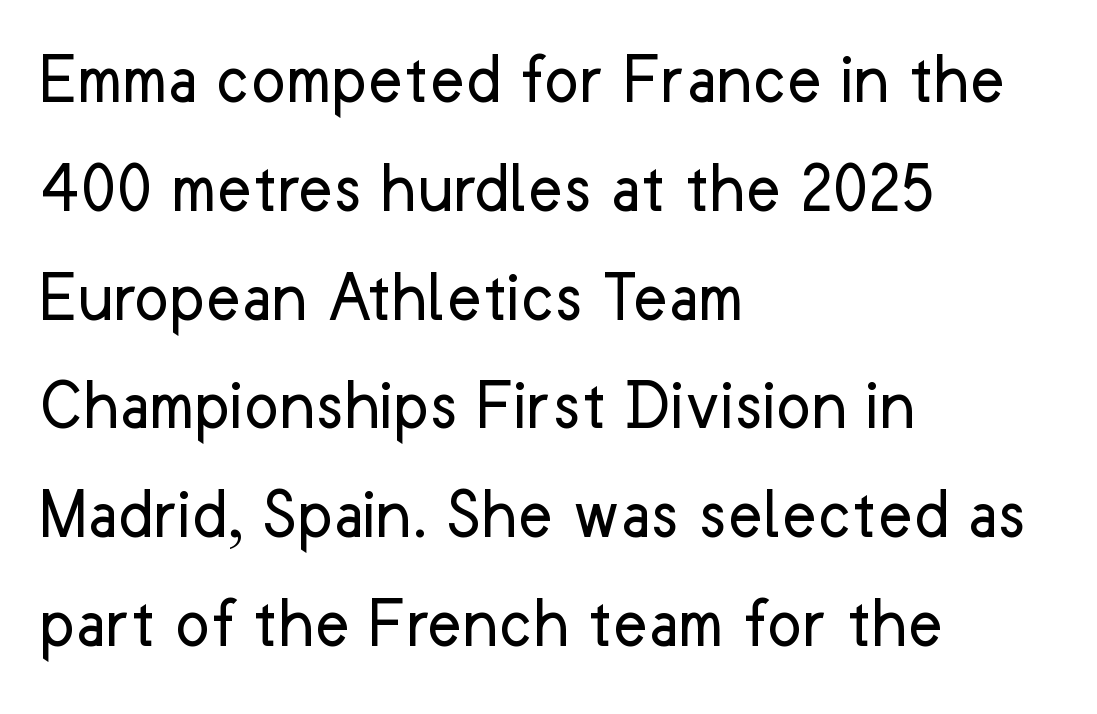
Students, note that the glyphs here touch the page at normal intervals. Horizontally, the lines are justified to the leading edge only. Style check: upright. How would I describe the line gaps? Plain and ordinary.
